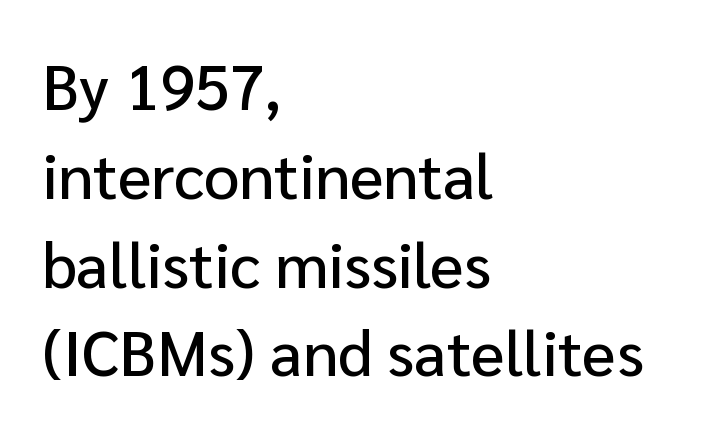
Note: no serifs on the glyphs. This sample has the flowing, uneven cadence of proportional lettering. A normal amount of white space separates one row of letters from the next. This is the regular roman posture of the typeface. A bare baseline throughout the passage.
